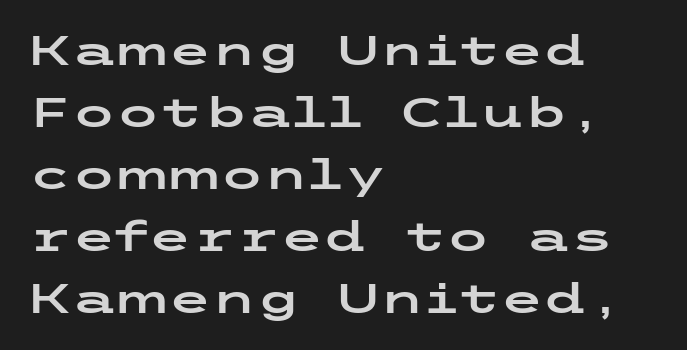
Q: Is the text italic (slanted)? A: No, it is upright.
Q: Is the typeface a serif or a sans-serif typeface? A: Sans-serif.
Q: Is the text underlined? A: No.
Q: How is the paragraph aligned? A: Left-aligned.
Q: Is the spacing between letters normal or unusually wide? A: Normal.
Q: Is the spacing between lines tight, normal or loose? A: Normal.
Q: Width (condensed, normal, or wide)? A: Wide.
Q: Stroke contrast? A: Low.
Q: x-height? A: Medium.
